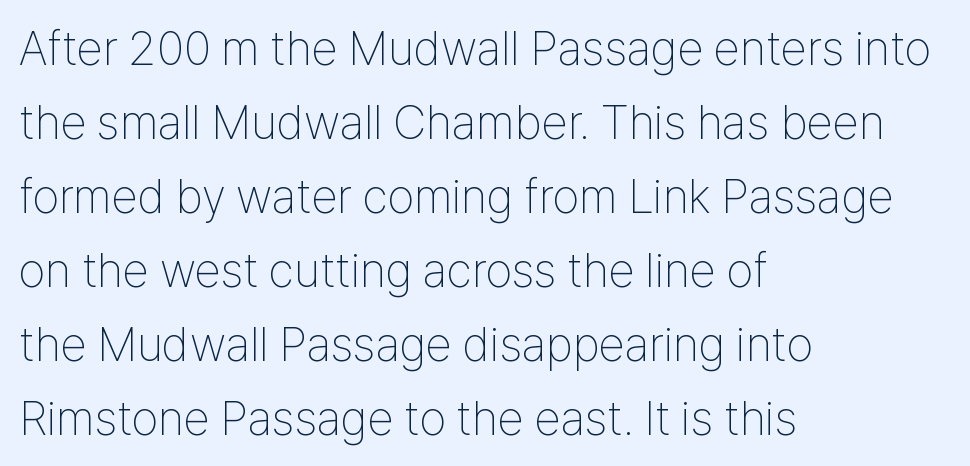
The image shows 48 px thin, condensed sans-serif type, upright; set left-aligned, normal line spacing (1.54x), normal letter spacing, not underlined; low stroke contrast and a medium x-height.
